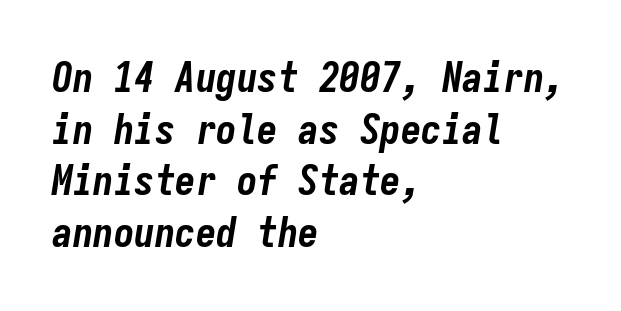
Words appear dense and cohesive because spacing is normal. Alignment: flush left. Caption: bold face, heavy strokes. Designer's note — italics engaged. Every character here occupies the same horizontal width, giving the sample a typewriter-like rhythm.
